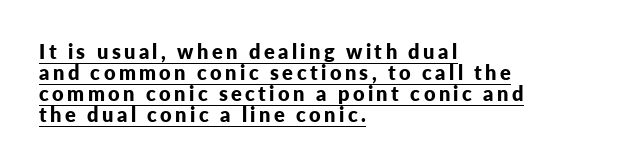
The image shows 20 px bold type, upright; set left-aligned, tight line spacing (1.05x), underlined.
